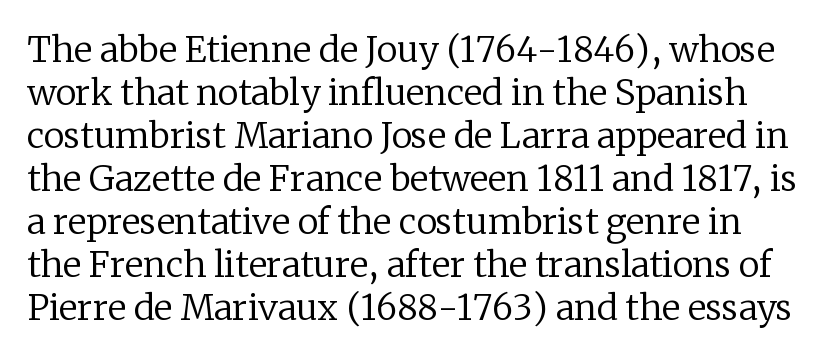
{"serif": "yes", "italic": "no", "bold": "no", "weight": "regular", "width": "normal", "stroke_contrast": "low", "x_height": "medium", "monospaced": "no", "underline": "no", "line_spacing_ratio": 1.23, "letter_spacing": "normal", "letter_spacing_em": 0.0, "glyph_px": 35}
